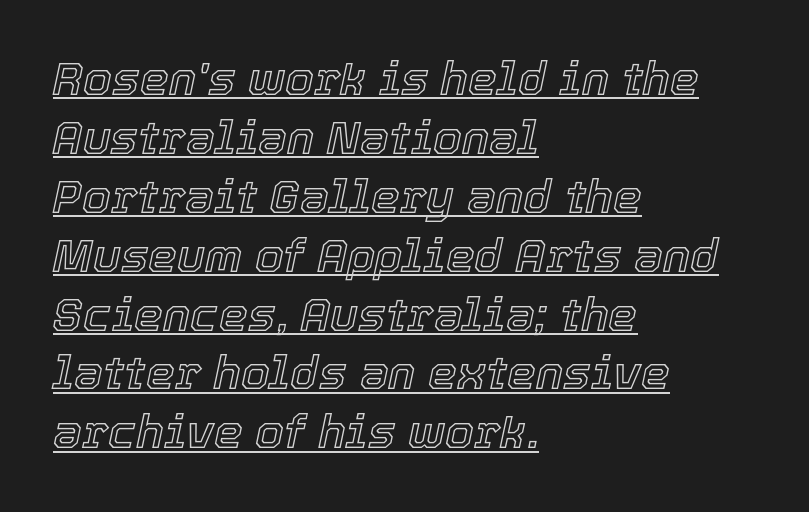
The passage shown stacks its lines at a standard gap. The glyphs look as if they've been sheared to an angle. Check the space under the baseline: a stroke is drawn there. The passage shown has conventional tracking throughout. One-word summary of the alignment: left. Note the varied advance widths — an 'i' is clearly narrower than an 'm'.
